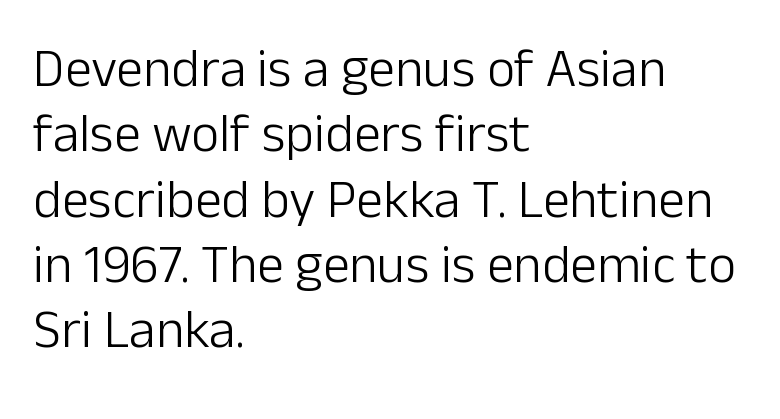
Q: Is the text bold? A: No.
Q: Is the text italic (slanted)? A: No, it is upright.
Q: Is the typeface a serif or a sans-serif typeface? A: Sans-serif.
Q: Is the text underlined? A: No.
Q: How is the paragraph aligned? A: Left-aligned.
Q: Is the spacing between letters normal or unusually wide? A: Normal.
Q: Width (condensed, normal, or wide)? A: Normal.
Q: Stroke contrast? A: Low.
Q: x-height? A: Medium.
Q: Monospaced? A: No.
